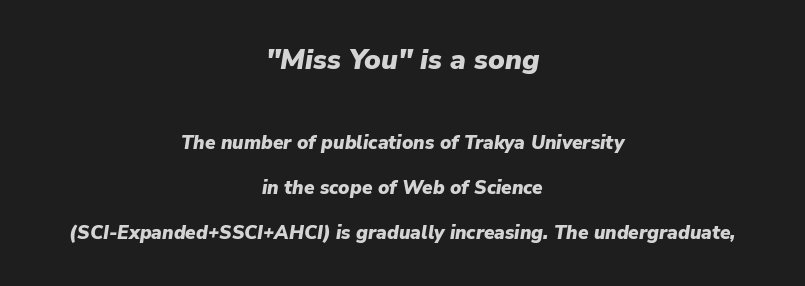
{"italic": "yes", "lean": "right", "slant_degrees": 9, "bold": "yes", "weight": "heavy", "width": "normal", "stroke_contrast": "low", "x_height": "medium", "monospaced": "no", "underline": "no", "align": "center", "line_spacing": "loose", "line_spacing_ratio": 2.37, "letter_spacing": "normal", "letter_spacing_em": 0.0, "larger_block": "first", "size_ratio": 1.47, "glyph_px": 28}
